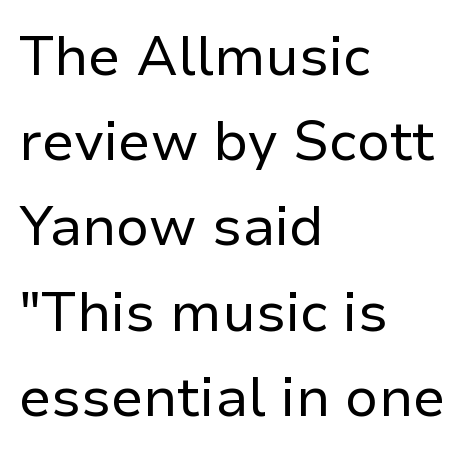
Horizontal alignment here is leftward, the default for most running prose. Students, observe: this is what conventionally led text looks like. The rendering shows plain stroke endings on the letterforms — a sans-serif design. Stem width sits at or under what a default text font uses. Every character sits straight up, as roman type does. The rendering uses natural spacing where letterforms have individual widths.
